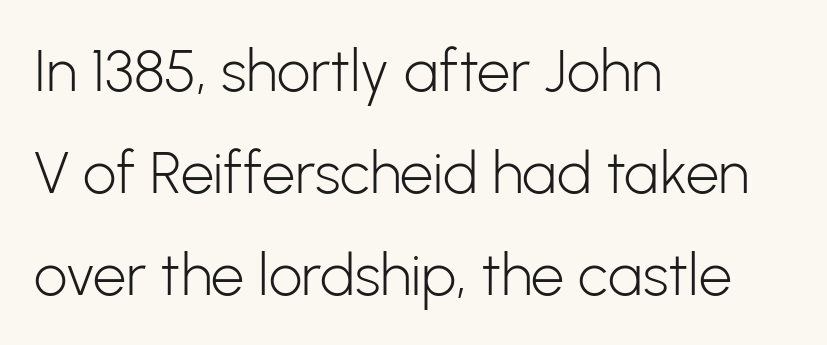
{"serif": "no", "italic": "no", "bold": "no", "weight": "light", "width": "normal", "stroke_contrast": "low", "x_height": "medium", "monospaced": "no", "underline": "no", "align": "left", "line_spacing_ratio": 1.73, "letter_spacing": "normal", "letter_spacing_em": 0.0, "glyph_px": 59}
